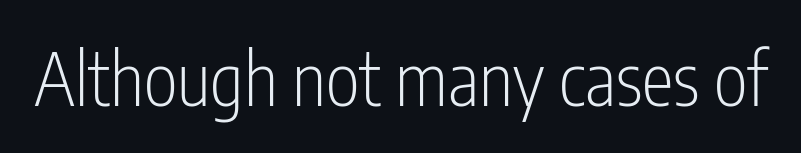
The image shows 72 px light, condensed sans-serif type, upright; set normal letter spacing, not underlined; low stroke contrast and a medium x-height.
